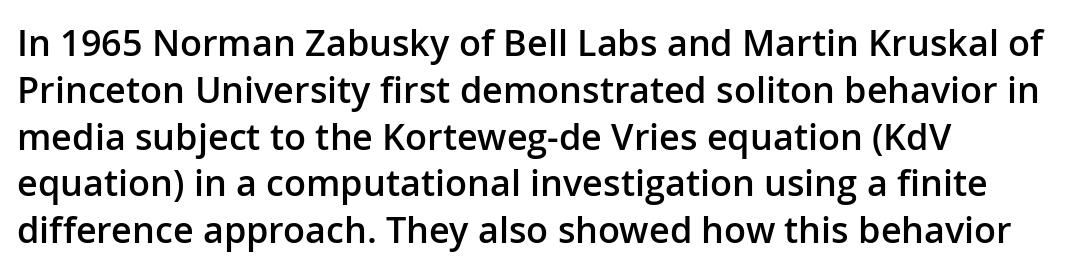
The image shows 36 px semibold sans-serif type, upright; set normal line spacing (1.3x), normal letter spacing, not underlined; low stroke contrast and a medium x-height.
